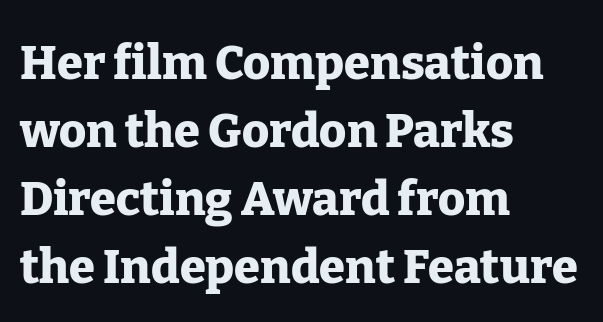
Q: Is the text bold? A: Yes.
Q: Is the text italic (slanted)? A: No, it is upright.
Q: Is the typeface a serif or a sans-serif typeface? A: Serif.
Q: Is the text underlined? A: No.
Q: How is the paragraph aligned? A: Left-aligned.
Q: Is the spacing between letters normal or unusually wide? A: Normal.
Q: Is the spacing between lines tight, normal or loose? A: Normal.
Q: Width (condensed, normal, or wide)? A: Normal.
Q: Stroke contrast? A: Low.
Q: x-height? A: Medium.
Q: Monospaced? A: No.
